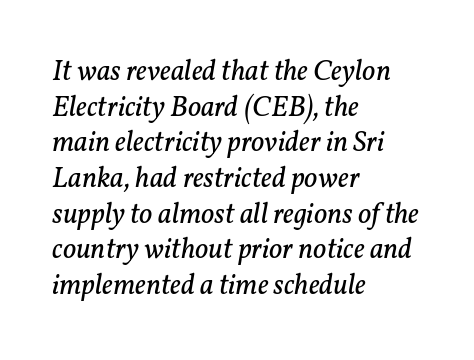
Q: Is the text bold? A: No.
Q: Is the text italic (slanted)? A: Yes, it leans right by about 11 degrees.
Q: Is the typeface a serif or a sans-serif typeface? A: Serif.
Q: Is the text underlined? A: No.
Q: How is the paragraph aligned? A: Left-aligned.
Q: Is the spacing between letters normal or unusually wide? A: Normal.
Q: Width (condensed, normal, or wide)? A: Normal.
Q: Stroke contrast? A: Low.
Q: x-height? A: Medium.
Q: Monospaced? A: No.
